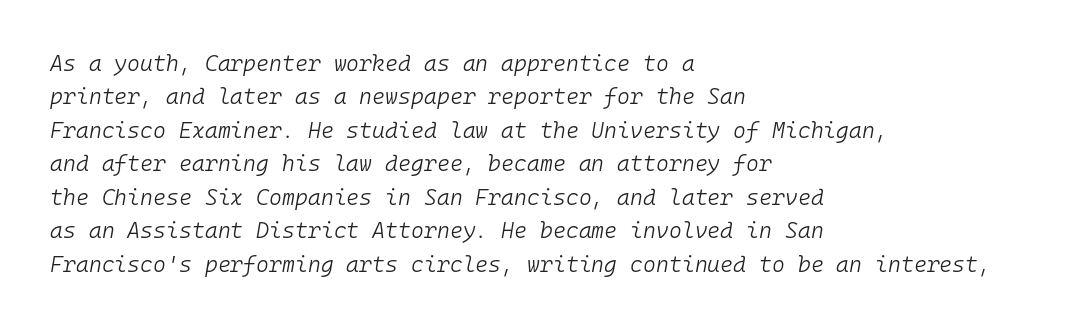
Q: Is the text bold? A: No.
Q: Is the text italic (slanted)? A: Yes, it leans right by about 10 degrees.
Q: Is the text underlined? A: No.
Q: How is the paragraph aligned? A: Left-aligned.
Q: Is the spacing between letters normal or unusually wide? A: Normal.
Q: Is the spacing between lines tight, normal or loose? A: Normal.
